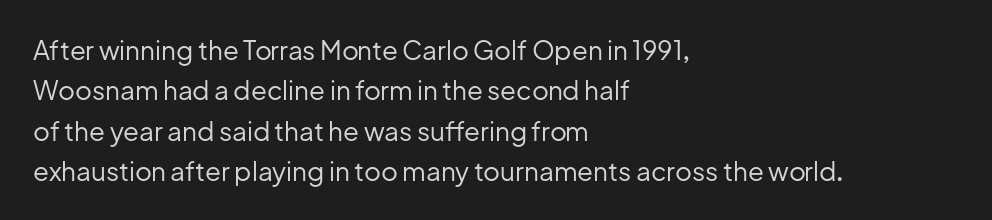
Check the space under the baseline: it is left empty. The type sits square on the baseline with zero lean. Line spacing here is normal. Casual observation: everything's shoved over to the left. Honestly, the letter spacing is just normal — you wouldn't notice it.
